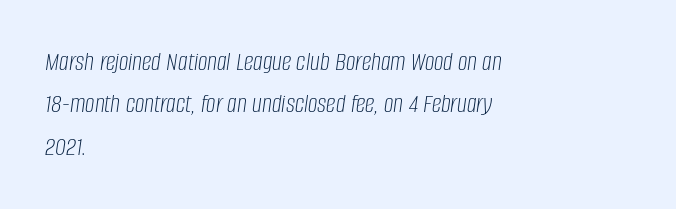
Q: Is the text bold? A: No.
Q: Is the text italic (slanted)? A: Yes, it leans right by about 8 degrees.
Q: Is the text underlined? A: No.
Q: How is the paragraph aligned? A: Left-aligned.
Q: Is the spacing between letters normal or unusually wide? A: Normal.
Q: Is the spacing between lines tight, normal or loose? A: Normal.
